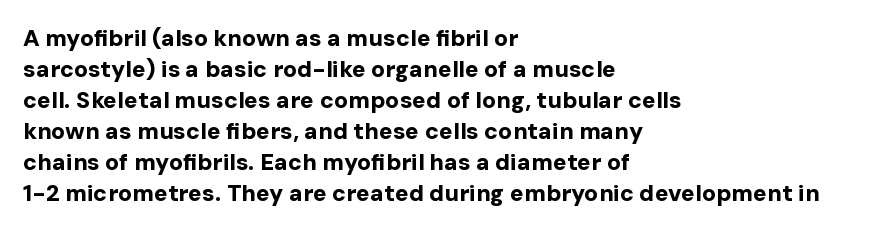
The image shows 23 px bold type, upright; set left-aligned, normal line spacing (1.35x), normal letter spacing, not underlined.
